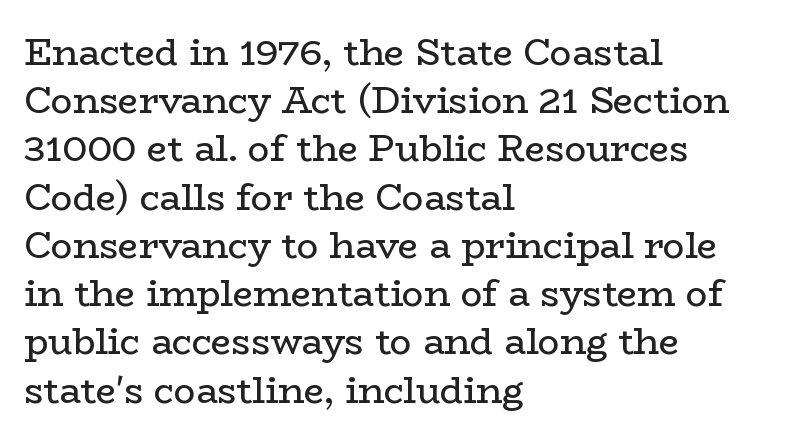
Heaviness? Minimal to ordinary, like unemphasized prose. Ordinary non-slanted type is in use. Just letters on the line, the space beneath them empty. Spacing verdict: proportional, widths tailored to each character. These lines are set flush left with a ragged right edge.
